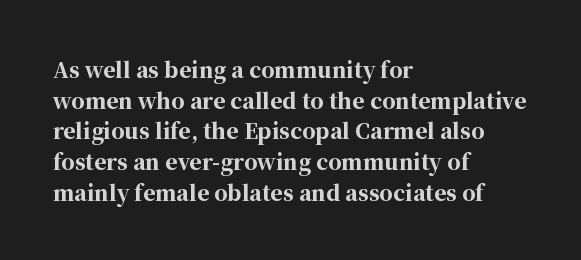
Q: Is the text bold? A: Yes.
Q: Is the text italic (slanted)? A: No, it is upright.
Q: Is the text underlined? A: No.
Q: How is the paragraph aligned? A: Left-aligned.
Q: Is the spacing between letters normal or unusually wide? A: Normal.
Q: Is the spacing between lines tight, normal or loose? A: Normal.
